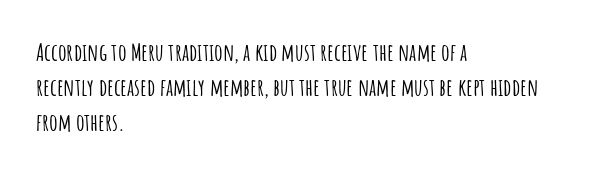
The image shows 24 px text type, upright; set left-aligned, normal line spacing (1.45x), normal letter spacing, not underlined.
